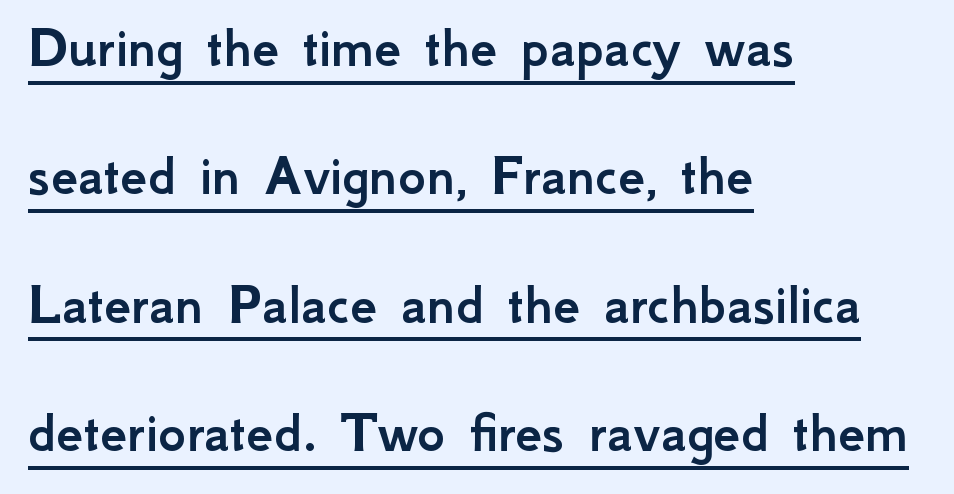
{"serif": "no", "italic": "no", "width": "normal", "stroke_contrast": "low", "x_height": "small", "monospaced": "no", "underline": "yes", "align": "left", "line_spacing": "loose", "line_spacing_ratio": 2.14, "letter_spacing": "normal", "letter_spacing_em": 0.0, "glyph_px": 60}
